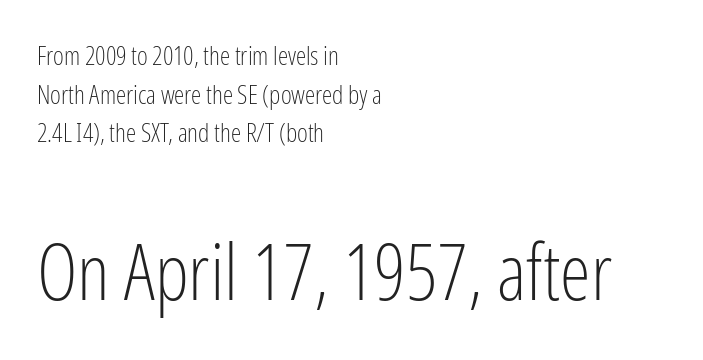
{"serif": "no", "italic": "no", "bold": "no", "weight": "light", "width": "condensed", "stroke_contrast": "low", "x_height": "medium", "monospaced": "no", "underline": "no", "align": "left", "line_spacing": "normal", "line_spacing_ratio": 1.49, "letter_spacing": "normal", "letter_spacing_em": 0.0, "larger_block": "second", "size_ratio": 3.0, "glyph_px": 78}
